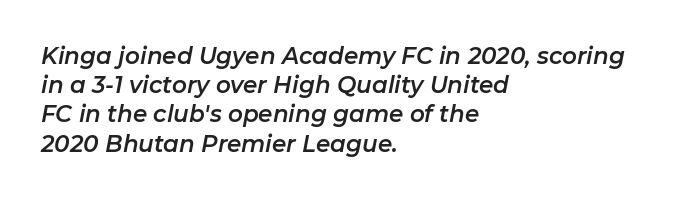
Clear beneath every line of the passage. The line texture is even and compact thanks to regular tracking. Does the lettering tilt? It does — this is italic. The block of text has a typical density, with ordinary space between rows.
